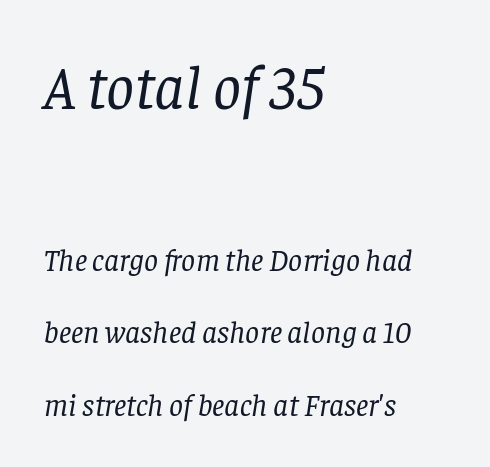
The image shows 62 px regular-weight serif type, italic (leaning right); set left-aligned, loose line spacing (2.33x), normal letter spacing, not underlined; the first (top) block is 2.0x larger; low stroke contrast and a large x-height.
